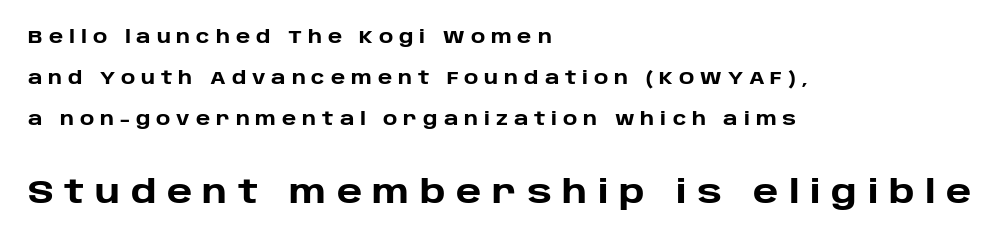
{"serif": "no", "italic": "no", "bold": "yes", "weight": "heavy", "width": "normal", "stroke_contrast": "low", "x_height": "large", "monospaced": "no", "underline": "no", "align": "left", "line_spacing": "loose", "line_spacing_ratio": 2.29, "letter_spacing": "wide", "letter_spacing_em": 0.33, "larger_block": "second", "size_ratio": 1.78, "glyph_px": 32}
